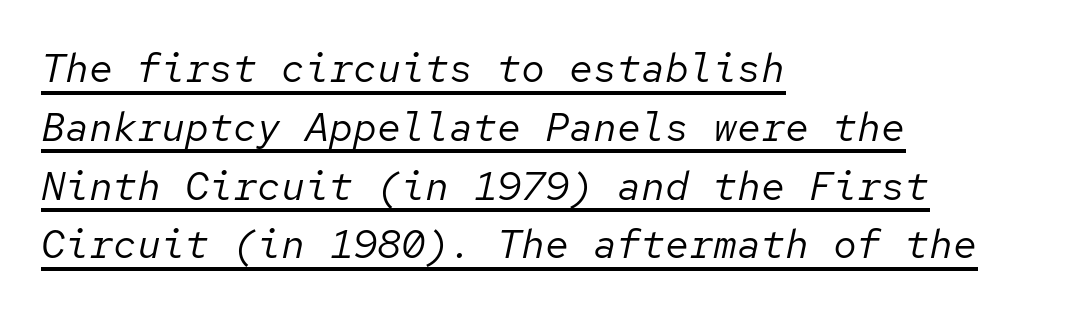
Students, observe the line beneath the letters — that is underlining. The font sits on the lighter half of the weight spectrum, regular included. Which margin do the lines hug? The left one — the right edge is uneven. Observe the ordinary spacing: letters are neighbours, not strangers.
